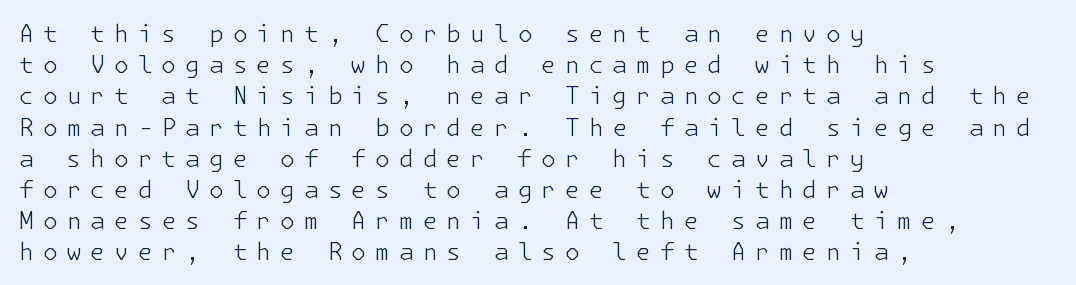
If you drew a ruler down the left edge, every line would touch it. Summary of vertical rhythm: regular, with standard interline spacing. Tracking value appears strongly positive — letters spread wide. The characters are drawn with everyday or finer stroke widths.
